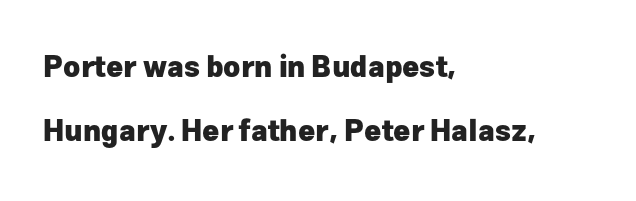
{"serif": "no", "italic": "no", "bold": "yes", "weight": "heavy", "width": "normal", "stroke_contrast": "low", "x_height": "medium", "monospaced": "no", "underline": "no", "align": "left", "line_spacing": "loose", "line_spacing_ratio": 2.2, "letter_spacing": "normal", "letter_spacing_em": 0.0, "glyph_px": 29}
